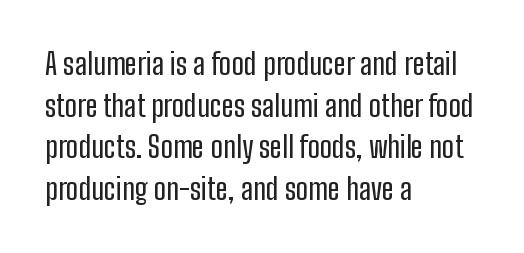
{"serif": "no", "italic": "no", "width": "condensed", "stroke_contrast": "low", "x_height": "medium", "monospaced": "no", "underline": "no", "align": "left", "line_spacing": "normal", "line_spacing_ratio": 1.39, "letter_spacing": "normal", "letter_spacing_em": 0.0, "glyph_px": 30}
